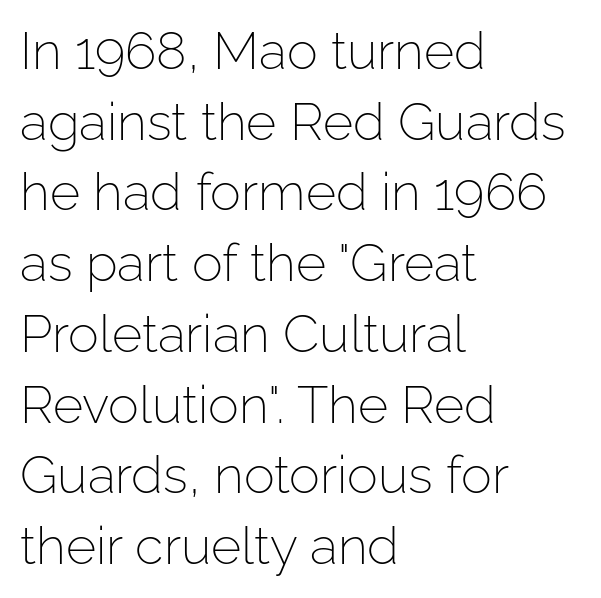
{"serif": "no", "italic": "no", "bold": "no", "weight": "light", "width": "normal", "stroke_contrast": "low", "x_height": "medium", "monospaced": "no", "underline": "no", "align": "left", "line_spacing": "normal", "line_spacing_ratio": 1.36, "letter_spacing": "normal", "letter_spacing_em": 0.0, "glyph_px": 52}
